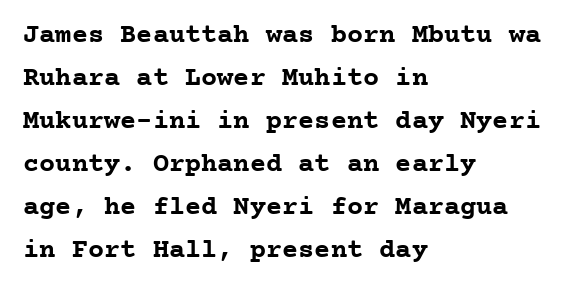
The image shows 27 px bold type, upright; set left-aligned, normal line spacing (1.59x), normal letter spacing, not underlined.
